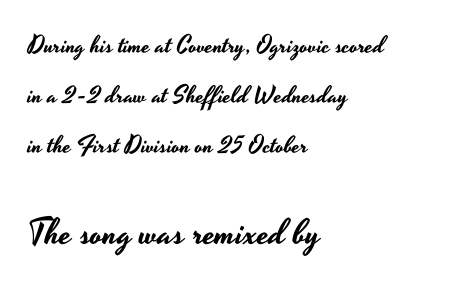
Q: Is the text italic (slanted)? A: Yes.
Q: Is the typeface a serif or a sans-serif typeface? A: Sans-serif.
Q: Is the text underlined? A: No.
Q: How is the paragraph aligned? A: Left-aligned.
Q: Is the spacing between letters normal or unusually wide? A: Normal.
Q: Is the spacing between lines tight, normal or loose? A: Loose.
Q: Which block of text is set in a larger size, the first (top) or the second (bottom)? A: The second (bottom) one.
Q: Width (condensed, normal, or wide)? A: Wide.
Q: Stroke contrast? A: Low.
Q: x-height? A: Small.
Q: Monospaced? A: No.
